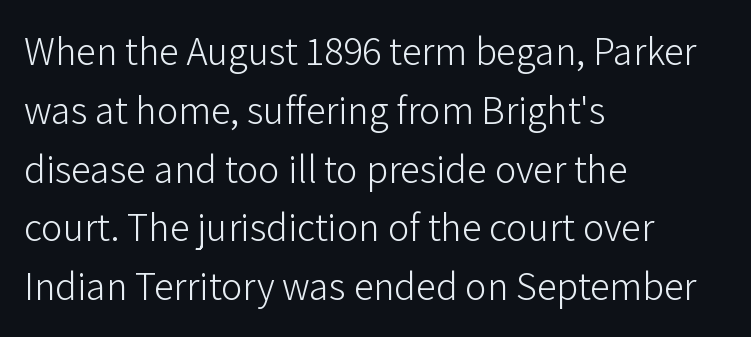
{"serif": "no", "italic": "no", "bold": "no", "weight": "light", "width": "normal", "stroke_contrast": "low", "x_height": "medium", "monospaced": "no", "underline": "no", "align": "left", "line_spacing": "normal", "line_spacing_ratio": 1.47, "letter_spacing": "normal", "letter_spacing_em": 0.0, "glyph_px": 40}
